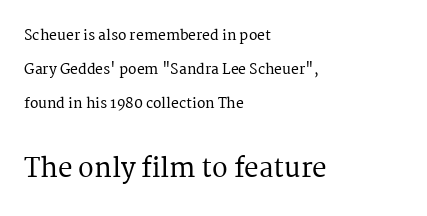
The image shows 26 px text type, upright; set left-aligned, loose line spacing (2.43x), normal letter spacing, not underlined; the second (bottom) block is 1.86x larger.
